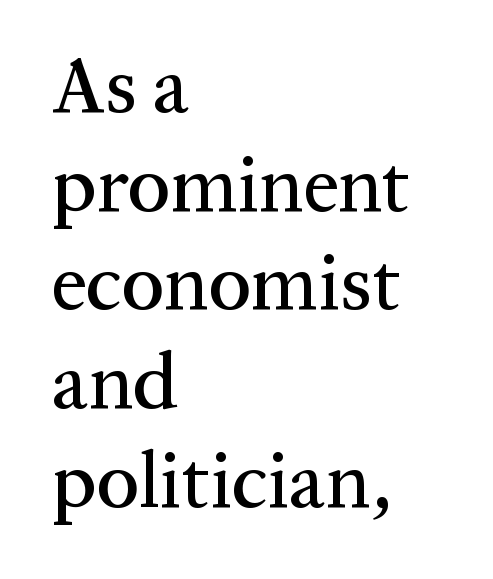
{"serif": "yes", "italic": "no", "width": "normal", "stroke_contrast": "medium", "x_height": "medium", "monospaced": "no", "underline": "no", "align": "left", "line_spacing": "normal", "line_spacing_ratio": 1.25, "letter_spacing": "normal", "letter_spacing_em": 0.0, "glyph_px": 79}
